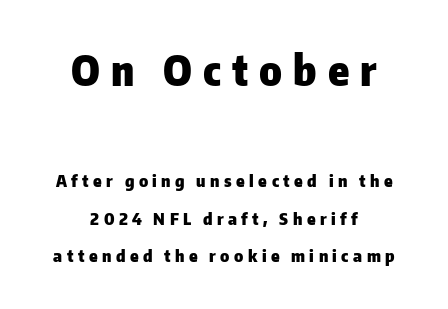
The font family rendered here belongs to the sans-serif group. It's the straight-up-and-down kind of type. Heavy, bold letterforms. Check under the words: just untouched page.
